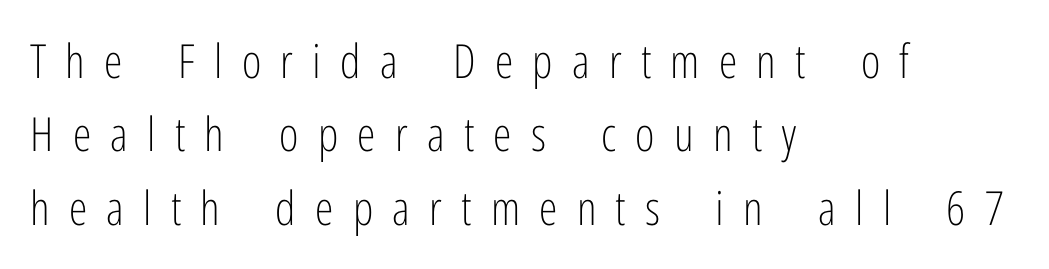
Q: Is the text bold? A: No.
Q: Is the text italic (slanted)? A: No, it is upright.
Q: Is the typeface a serif or a sans-serif typeface? A: Sans-serif.
Q: Is the text underlined? A: No.
Q: How is the paragraph aligned? A: Left-aligned.
Q: Is the spacing between letters normal or unusually wide? A: Unusually wide.
Q: Is the spacing between lines tight, normal or loose? A: Normal.
Q: Width (condensed, normal, or wide)? A: Condensed.
Q: Stroke contrast? A: Low.
Q: x-height? A: Medium.
Q: Monospaced? A: No.
